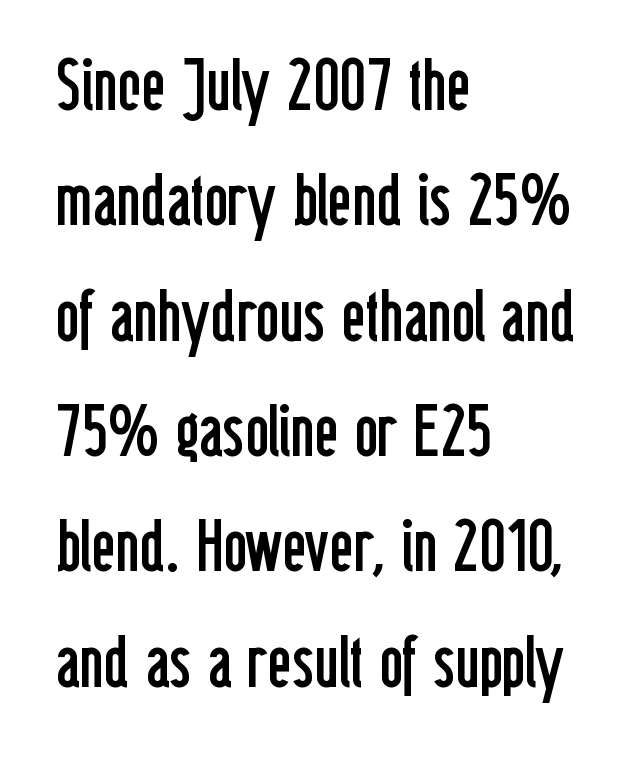
Q: Is the text bold? A: No.
Q: Is the text italic (slanted)? A: No, it is upright.
Q: Is the typeface a serif or a sans-serif typeface? A: Sans-serif.
Q: Is the text underlined? A: No.
Q: How is the paragraph aligned? A: Left-aligned.
Q: Is the spacing between letters normal or unusually wide? A: Normal.
Q: Is the spacing between lines tight, normal or loose? A: Normal.
Q: Width (condensed, normal, or wide)? A: Condensed.
Q: Stroke contrast? A: Low.
Q: x-height? A: Medium.
Q: Monospaced? A: No.
